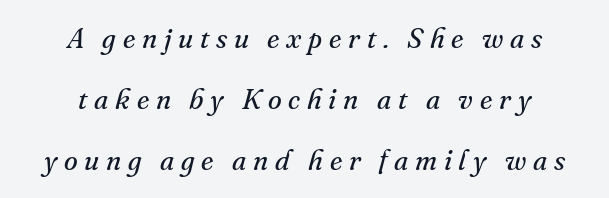
{"serif": "yes", "italic": "yes", "lean": "right", "slant_degrees": 16, "bold": "no", "weight": "regular", "width": "normal", "stroke_contrast": "medium", "x_height": "small", "monospaced": "no", "underline": "no", "align": "center", "line_spacing": "loose", "line_spacing_ratio": 2.17, "letter_spacing": "wide", "letter_spacing_em": 0.24, "glyph_px": 28}
